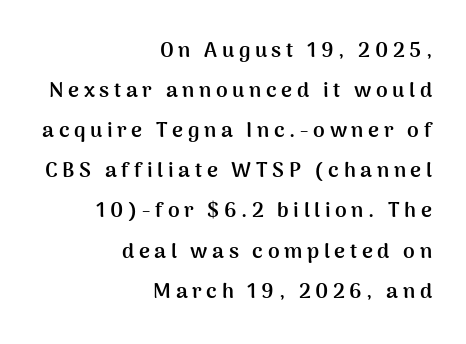
Q: Is the text bold? A: Yes.
Q: Is the text italic (slanted)? A: No, it is upright.
Q: Is the text underlined? A: No.
Q: How is the paragraph aligned? A: Right-aligned.
Q: Is the spacing between letters normal or unusually wide? A: Unusually wide.
Q: Is the spacing between lines tight, normal or loose? A: Loose.
